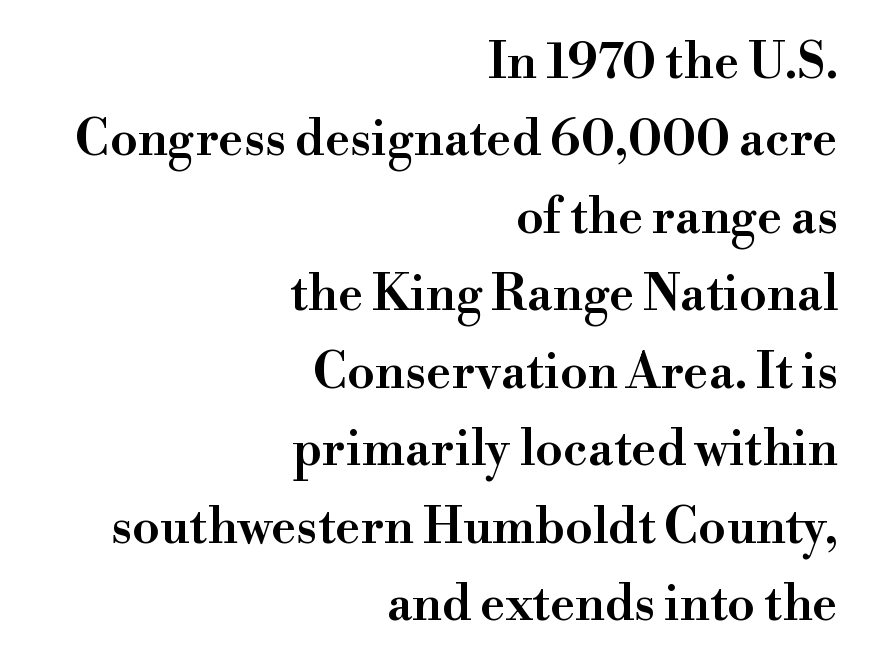
Q: Is the text bold? A: Semi-bold.
Q: Is the text italic (slanted)? A: No, it is upright.
Q: Is the typeface a serif or a sans-serif typeface? A: Serif.
Q: Is the text underlined? A: No.
Q: How is the paragraph aligned? A: Right-aligned.
Q: Is the spacing between letters normal or unusually wide? A: Normal.
Q: Is the spacing between lines tight, normal or loose? A: Normal.
Q: Width (condensed, normal, or wide)? A: Normal.
Q: Stroke contrast? A: High.
Q: x-height? A: Small.
Q: Monospaced? A: No.
